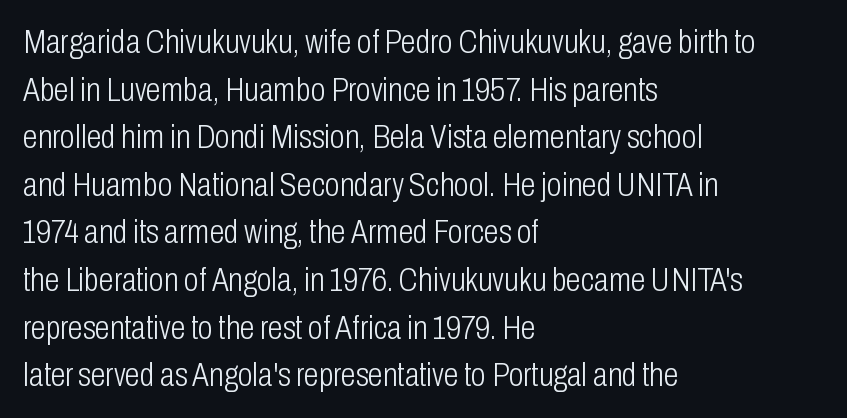
Think standard paragraph weight, or any step lighter than that. Spacing verdict: proportional, widths tailored to each character. The font family rendered here belongs to the sans-serif group. Does the lettering tilt? It doesn't — this is upright. This rendering uses left alignment, leaving the right contour irregular. The block of text has a typical density, with ordinary space between rows.
